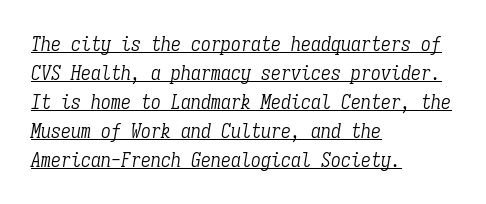
{"italic": "yes", "lean": "right", "slant_degrees": 9, "bold": "no", "underline": "yes", "align": "left", "line_spacing": "normal", "line_spacing_ratio": 1.45, "letter_spacing": "normal", "letter_spacing_em": 0.0, "glyph_px": 20}
